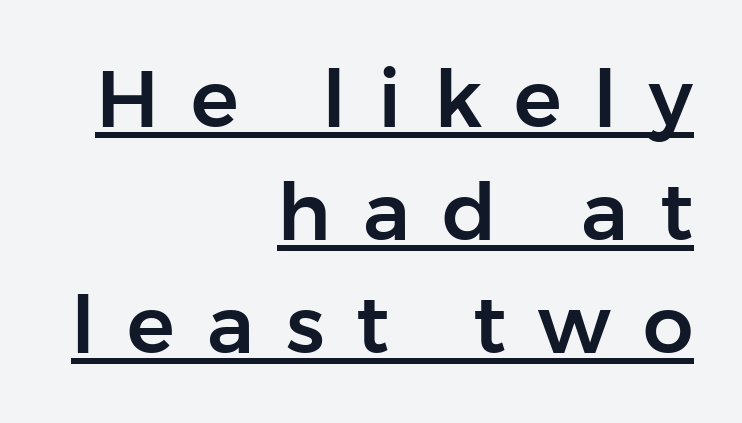
Q: Is the text italic (slanted)? A: No, it is upright.
Q: Is the typeface a serif or a sans-serif typeface? A: Sans-serif.
Q: Is the text underlined? A: Yes.
Q: How is the paragraph aligned? A: Right-aligned.
Q: Is the spacing between letters normal or unusually wide? A: Unusually wide.
Q: Is the spacing between lines tight, normal or loose? A: Normal.
Q: Width (condensed, normal, or wide)? A: Normal.
Q: Stroke contrast? A: Low.
Q: x-height? A: Medium.
Q: Monospaced? A: No.
